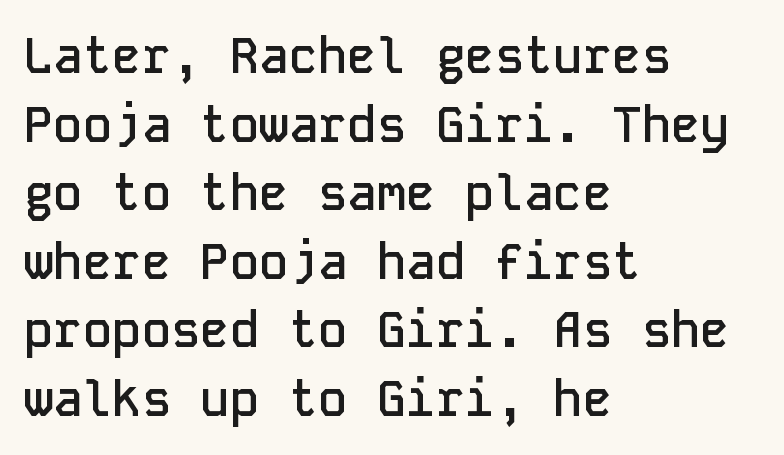
Q: Is the text bold? A: Semi-bold.
Q: Is the text italic (slanted)? A: No, it is upright.
Q: Is the typeface a serif or a sans-serif typeface? A: Sans-serif.
Q: Is the text underlined? A: No.
Q: How is the paragraph aligned? A: Left-aligned.
Q: Is the spacing between letters normal or unusually wide? A: Normal.
Q: Is the spacing between lines tight, normal or loose? A: Normal.
Q: Width (condensed, normal, or wide)? A: Normal.
Q: Stroke contrast? A: Low.
Q: x-height? A: Medium.
Q: Monospaced? A: Yes.
